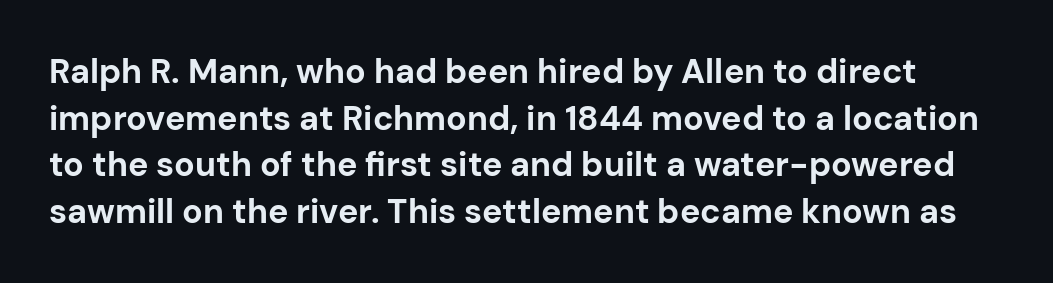
{"serif": "no", "italic": "no", "bold": "yes", "weight": "bold", "width": "normal", "stroke_contrast": "low", "x_height": "medium", "monospaced": "no", "underline": "no", "line_spacing": "normal", "line_spacing_ratio": 1.37, "letter_spacing": "normal", "letter_spacing_em": 0.0, "glyph_px": 34}
